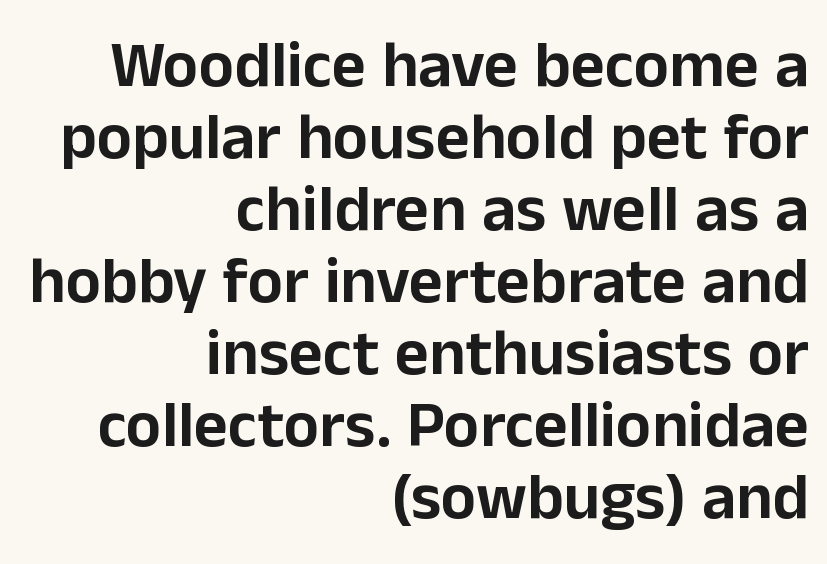
The image shows 66 px sans-serif type, upright; set right-aligned, tight line spacing (1.09x), normal letter spacing, not underlined; low stroke contrast and a medium x-height.
